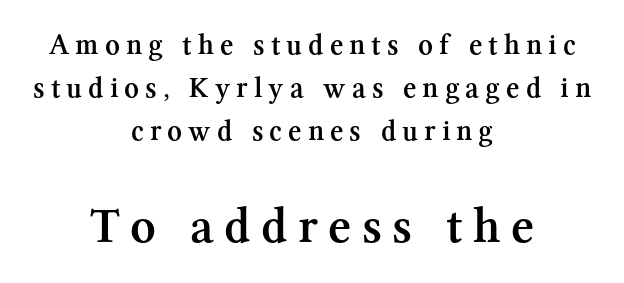
{"serif": "yes", "italic": "no", "bold": "semi", "weight": "semibold", "width": "normal", "stroke_contrast": "medium", "x_height": "medium", "monospaced": "no", "underline": "no", "align": "center", "line_spacing": "normal", "line_spacing_ratio": 1.48, "letter_spacing": "wide", "letter_spacing_em": 0.21, "larger_block": "second", "size_ratio": 1.72, "glyph_px": 50}
